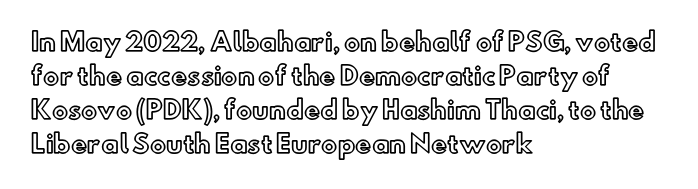
Q: Is the text italic (slanted)? A: No, it is upright.
Q: Is the text underlined? A: No.
Q: How is the paragraph aligned? A: Left-aligned.
Q: Is the spacing between letters normal or unusually wide? A: Normal.
Q: Is the spacing between lines tight, normal or loose? A: Normal.
